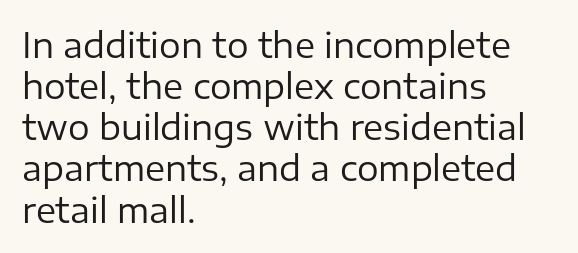
Ink coverage per letter is moderate at most. The paragraph has a hard left edge and a soft right edge. Beneath every word, the page is bare. Nope, no serifs anywhere on these letters. Think of a printed novel: that variable character pitch is what you see here.
